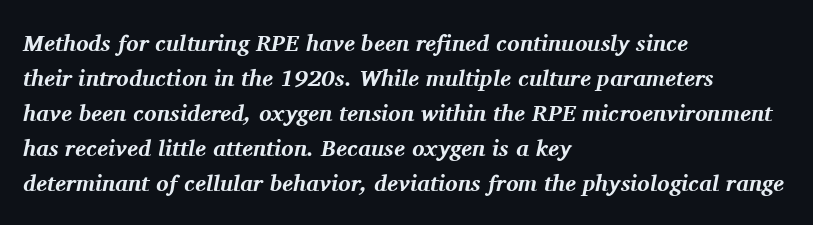
Q: Is the text bold? A: Yes.
Q: Is the text italic (slanted)? A: Yes, it leans right by about 11 degrees.
Q: Is the text underlined? A: No.
Q: How is the paragraph aligned? A: Left-aligned.
Q: Is the spacing between letters normal or unusually wide? A: Normal.
Q: Is the spacing between lines tight, normal or loose? A: Normal.
